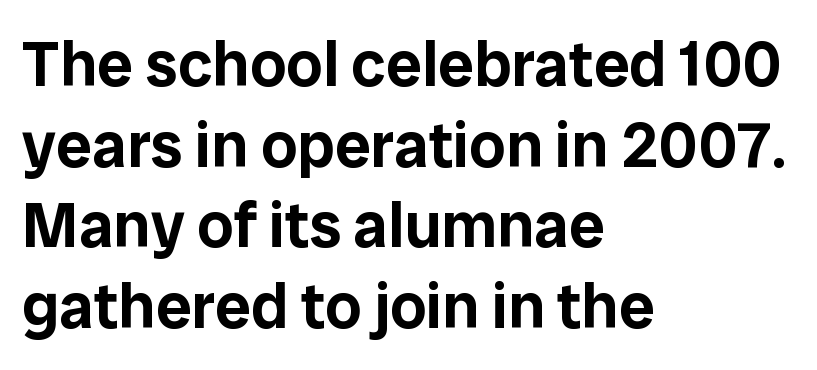
Q: Is the text italic (slanted)? A: No, it is upright.
Q: Is the typeface a serif or a sans-serif typeface? A: Sans-serif.
Q: Is the text underlined? A: No.
Q: How is the paragraph aligned? A: Left-aligned.
Q: Is the spacing between letters normal or unusually wide? A: Normal.
Q: Is the spacing between lines tight, normal or loose? A: Normal.
Q: Width (condensed, normal, or wide)? A: Normal.
Q: Stroke contrast? A: Low.
Q: x-height? A: Medium.
Q: Monospaced? A: No.
